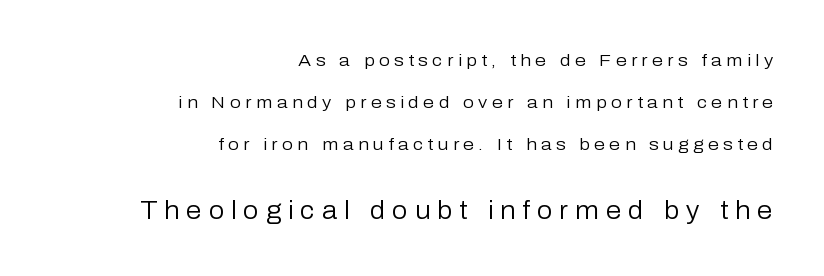
Does the lettering tilt? It doesn't — this is upright. Of the two passages, the one underneath uses the larger point size. Is the stroke heavy? The answer is a plain regular-or-lighter. The area under the type is left untouched. The lines in this sample share a right terminus and differ only in where they begin. The tracking jumps out immediately: characters are airy and widely separated.
